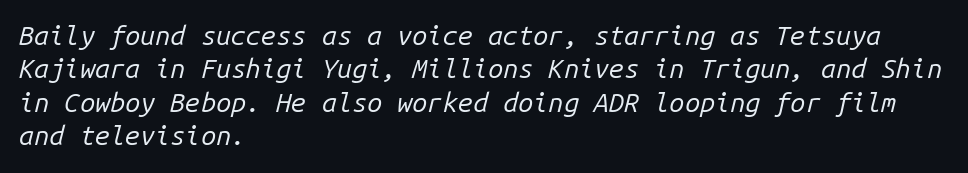
The image shows 27 px text type, italic (leaning right); set left-aligned, line spacing 1.24x, normal letter spacing, not underlined.
